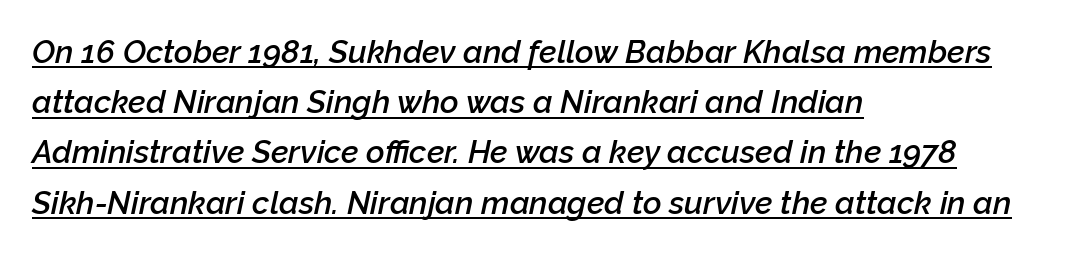
Q: Is the text bold? A: Semi-bold.
Q: Is the text italic (slanted)? A: Yes, it leans right by about 12 degrees.
Q: Is the text underlined? A: Yes.
Q: How is the paragraph aligned? A: Left-aligned.
Q: Is the spacing between letters normal or unusually wide? A: Normal.
Q: Is the spacing between lines tight, normal or loose? A: Normal.
Q: Width (condensed, normal, or wide)? A: Normal.
Q: Stroke contrast? A: Low.
Q: x-height? A: Medium.
Q: Monospaced? A: No.
